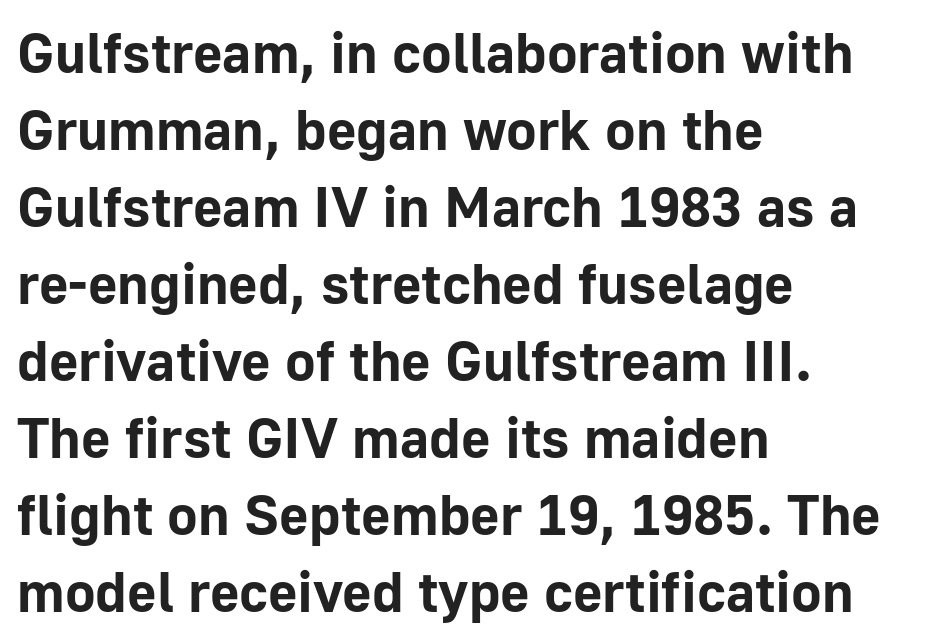
The image shows 57 px bold sans-serif type, upright; set left-aligned, normal line spacing (1.35x), normal letter spacing, not underlined; low stroke contrast and a medium x-height.
